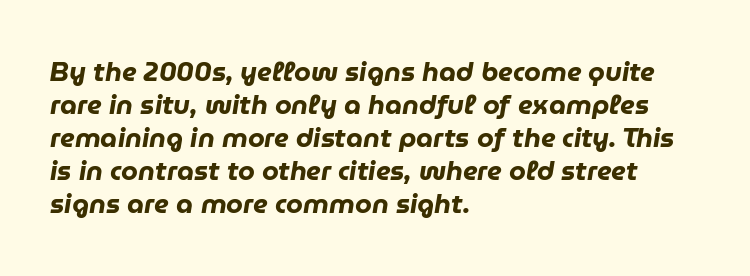
Q: Is the text bold? A: Yes.
Q: Is the text italic (slanted)? A: Yes, it leans right by about 9 degrees.
Q: Is the text underlined? A: No.
Q: How is the paragraph aligned? A: Left-aligned.
Q: Is the spacing between letters normal or unusually wide? A: Normal.
